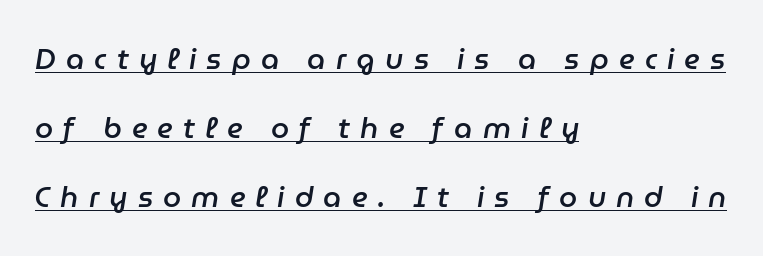
Every letter is mildly thick-stroked: semibold rather than bold. This sample trades compactness for vertical openness between lines. The face used here has a pronounced slope to its letters. Teacher's note: observe the even left margin — that is flush-left alignment. The glyphs are accompanied by a horizontal stroke just below them.
